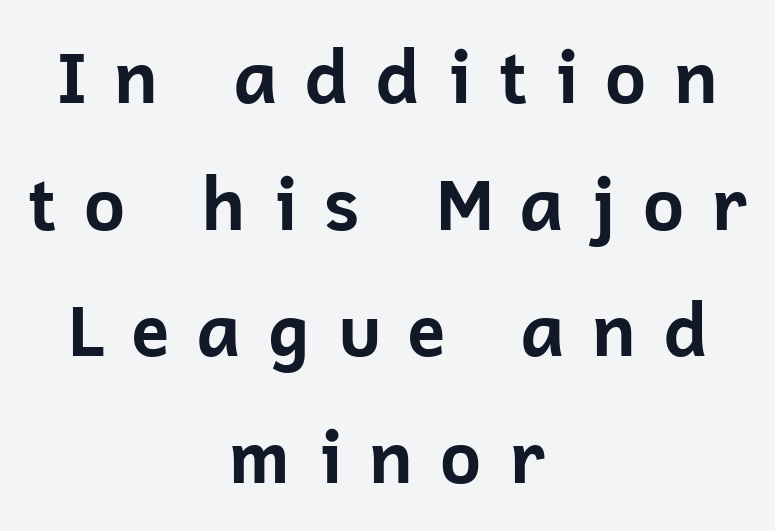
The image shows 72 px bold sans-serif type, upright; set centered, line spacing 1.76x, unusually wide letter spacing (+0.35 em), not underlined; low stroke contrast and a medium x-height.
